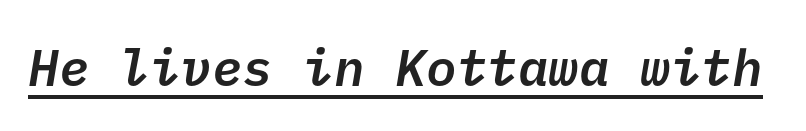
{"serif": "no", "bold": "semi", "weight": "semibold", "width": "normal", "stroke_contrast": "low", "x_height": "medium", "underline": "yes", "letter_spacing": "normal", "letter_spacing_em": 0.0, "glyph_px": 51}
